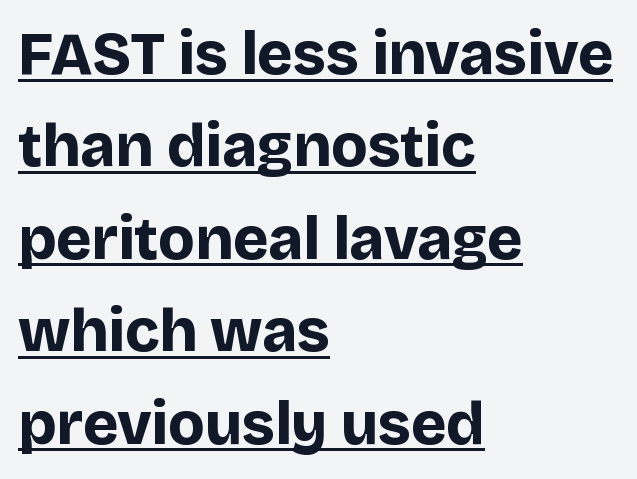
Caption: multi-line text, flush left, ragged right. Proportional: the letters do not fall into vertical columns. Grotesque or geometric, the face here clearly has no serifs. The passage shown has conventional tracking throughout. Ascenders rise straight up at ninety degrees. Summary of weight: heavy, a full bold.
